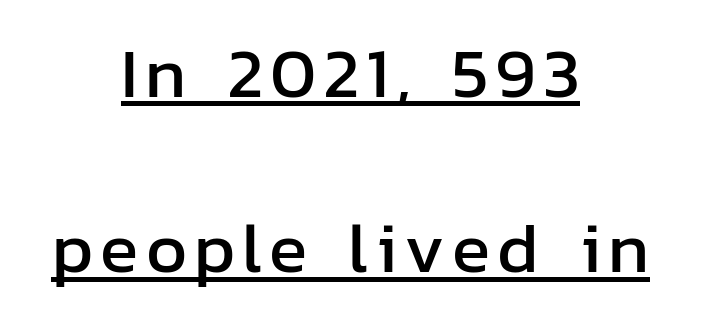
Look at the bottom of the vertical strokes: they stop flat, with no serifs. Each letter keeps its own natural width here, so spacing adapts to shape. Horizontal alignment here is central, giving a formal, balanced look. The font's upright variant was chosen for this text. Vertical spacing — loose.
